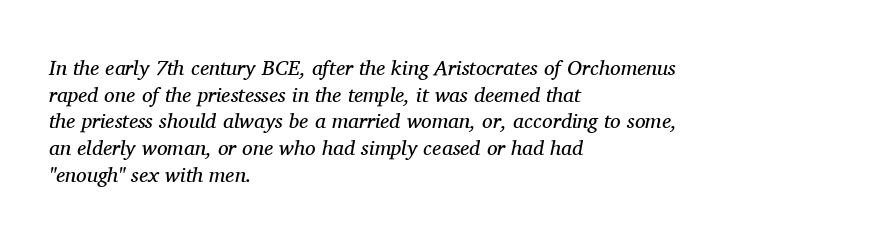
The image shows 21 px text type, italic (leaning right); set left-aligned, normal line spacing (1.27x), normal letter spacing, not underlined.
